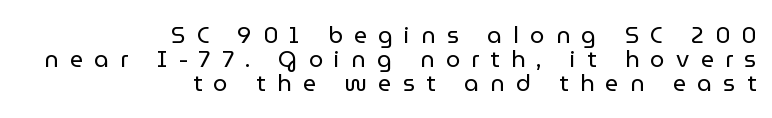
No word sits above an underline. Nope, not italic — everything's standing straight. Every row of glyphs terminates at an identical x-position on the right. The font sits on the lighter half of the weight spectrum, regular included. If you measured baseline to baseline, you'd find a short distance. You could only call the tracking loose — the letters float apart.
